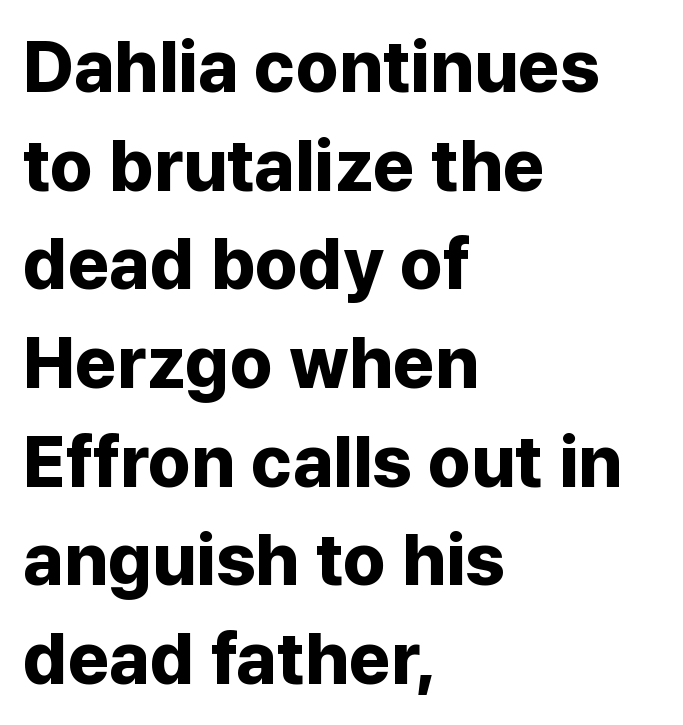
Each letter's strokes conclude bluntly, with no projecting serifs. The font's upright variant was chosen for this text. Note the varied advance widths — an 'i' is clearly narrower than an 'm'. Compared with a centered layout, this one pins lines to the left instead. The space beneath each line is pristine and unruled.
